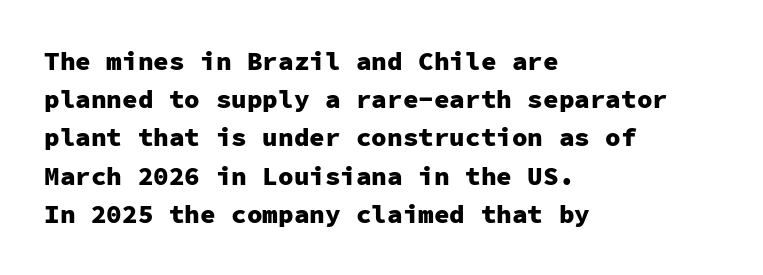
{"italic": "no", "bold": "yes", "underline": "no", "align": "left", "line_spacing": "normal", "line_spacing_ratio": 1.47, "letter_spacing": "normal", "letter_spacing_em": 0.0, "glyph_px": 26}
